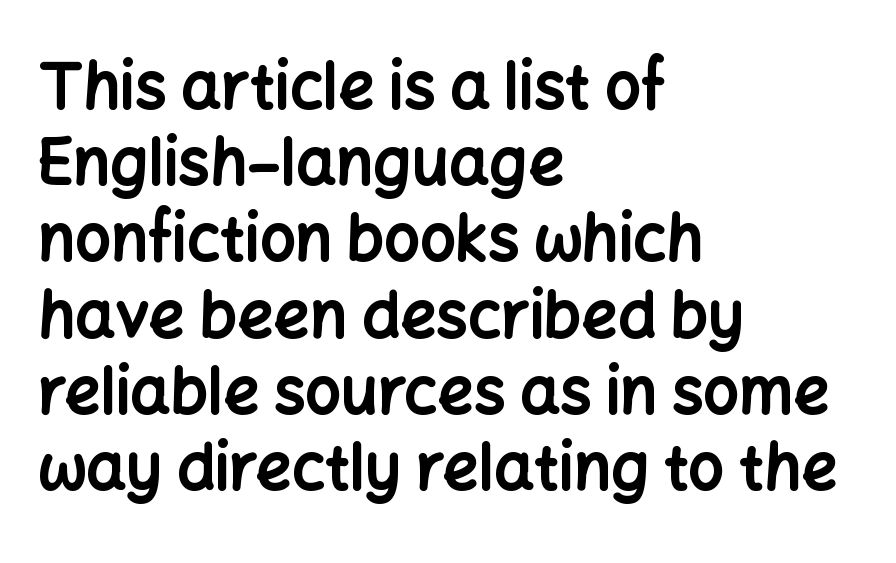
Q: Is the text bold? A: Yes.
Q: Is the text italic (slanted)? A: No, it is upright.
Q: Is the typeface a serif or a sans-serif typeface? A: Sans-serif.
Q: Is the text underlined? A: No.
Q: How is the paragraph aligned? A: Left-aligned.
Q: Is the spacing between letters normal or unusually wide? A: Normal.
Q: Width (condensed, normal, or wide)? A: Normal.
Q: Stroke contrast? A: Low.
Q: x-height? A: Medium.
Q: Monospaced? A: No.
